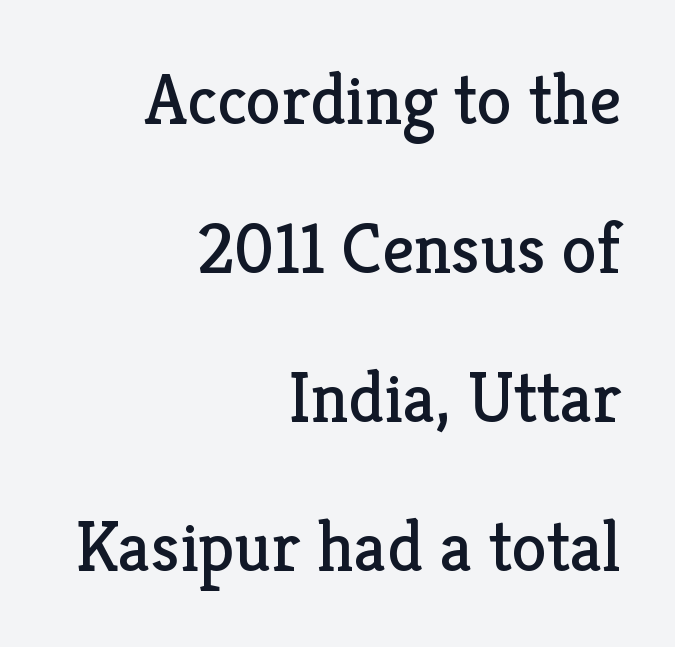
Letter spacing: default. You can tell from the footed stems that serif type was used. Designer's note — italics off, roman on. The lines are spread far apart with generous leading. Weight: regular or lighter. Is the block centered? No — it sits flush against the right margin.
